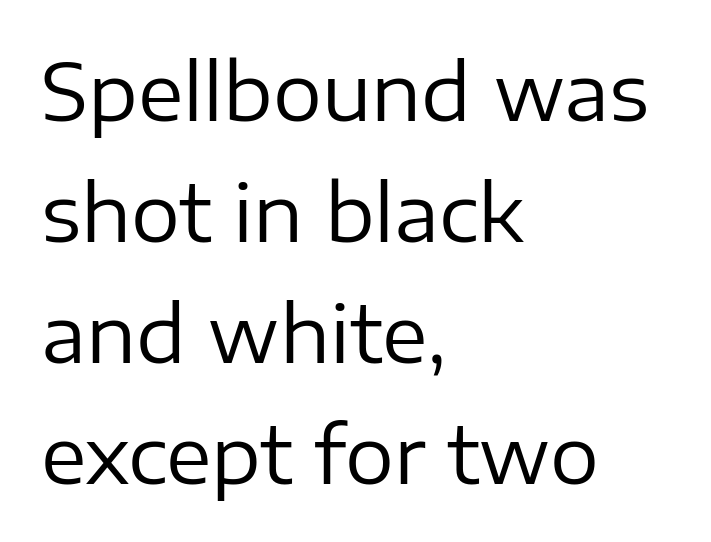
The typeface chosen for these lines omits serifs. Inter-character spacing is left at the font's built-in metrics. Check under the words: just untouched page. The typography opts for an upright posture over an oblique one. The rendering anchors every line to the left-hand side.
